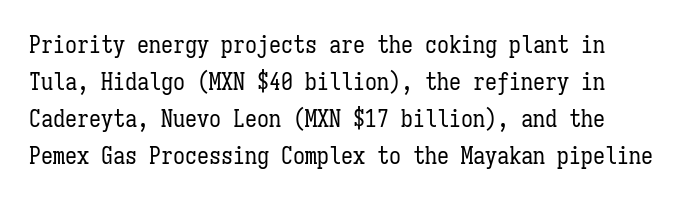
Q: Is the text bold? A: No.
Q: Is the text italic (slanted)? A: No, it is upright.
Q: Is the text underlined? A: No.
Q: Is the spacing between letters normal or unusually wide? A: Normal.
Q: Is the spacing between lines tight, normal or loose? A: Normal.
